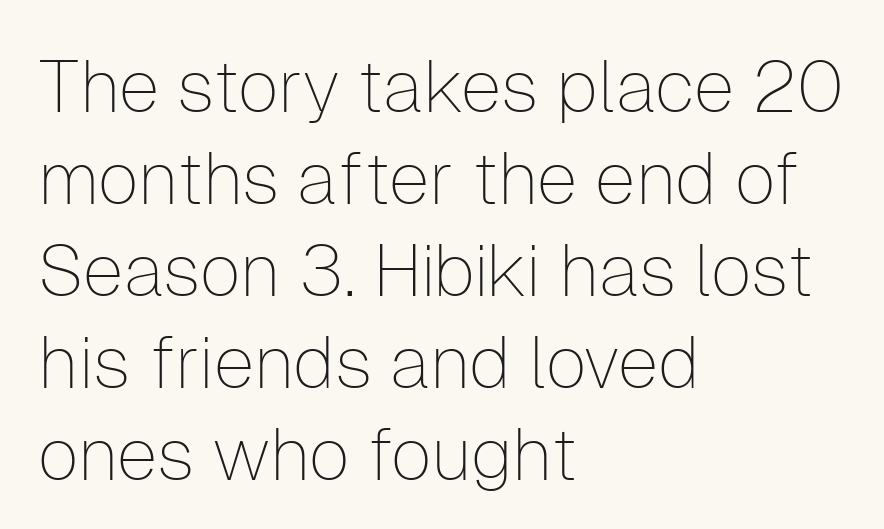
The lines are quadded left. Does extra space separate the letters? No, they use regular spacing. Stroke terminals: plain, sans-serif. Students, observe: this is what conventionally led text looks like. No extra ink here — the face is not bold.
